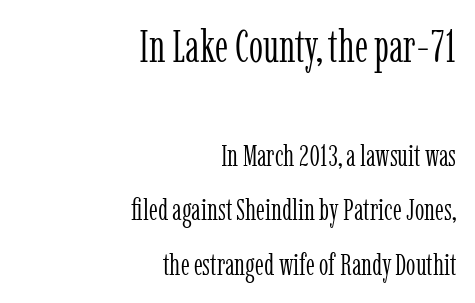
Q: Is the text bold? A: No.
Q: Is the text italic (slanted)? A: No, it is upright.
Q: Is the typeface a serif or a sans-serif typeface? A: Serif.
Q: Is the text underlined? A: No.
Q: How is the paragraph aligned? A: Right-aligned.
Q: Is the spacing between letters normal or unusually wide? A: Normal.
Q: Which block of text is set in a larger size, the first (top) or the second (bottom)? A: The first (top) one.
Q: Width (condensed, normal, or wide)? A: Condensed.
Q: Stroke contrast? A: Low.
Q: x-height? A: Medium.
Q: Monospaced? A: No.
